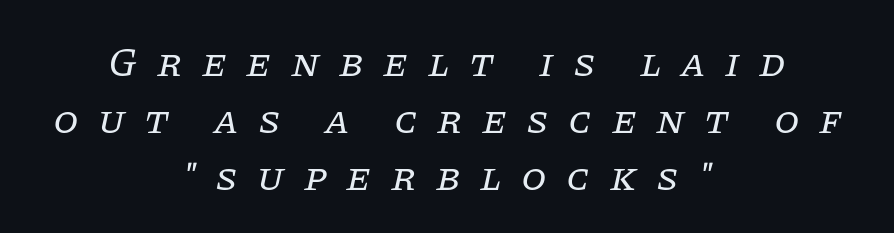
Is this a fixed-width face? No — the glyphs have proportional, varying widths. Quick note: interline space is typical. Compared with a typical body face, this is equally light or lighter still. Just letters on the line, the space beneath them empty.
